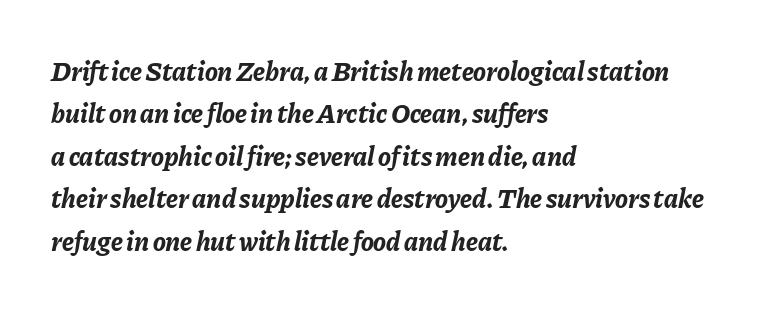
The image shows 27 px bold type, italic (leaning right); set left-aligned, normal line spacing (1.57x), normal letter spacing, not underlined.
